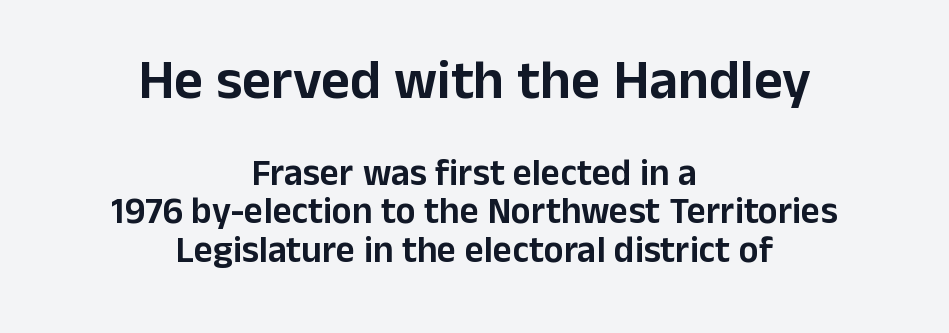
The image shows 56 px sans-serif type, upright; set centered, tight line spacing (1.05x), normal letter spacing, not underlined; the first (top) block is 1.51x larger; low stroke contrast and a medium x-height.
